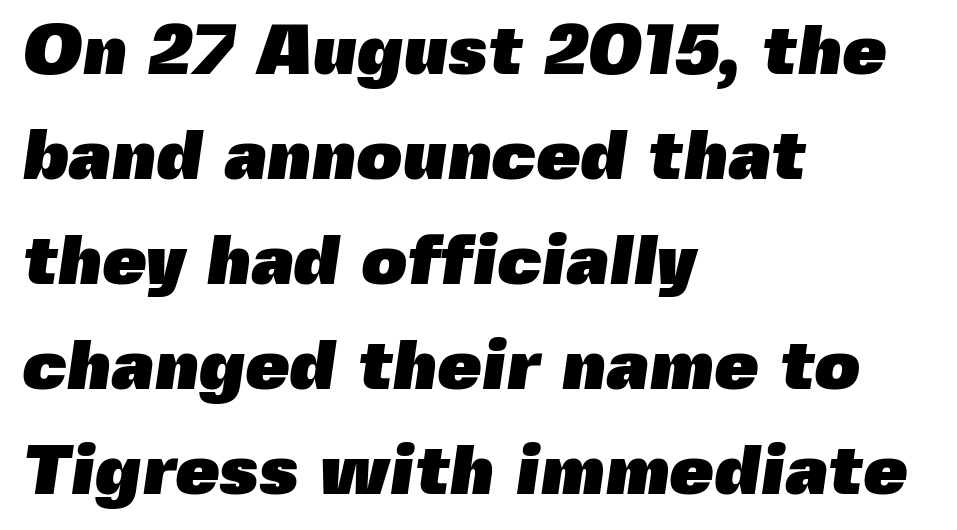
The image shows 71 px heavy sans-serif type; set left-aligned, normal line spacing (1.48x), normal letter spacing, not underlined; a medium x-height.
